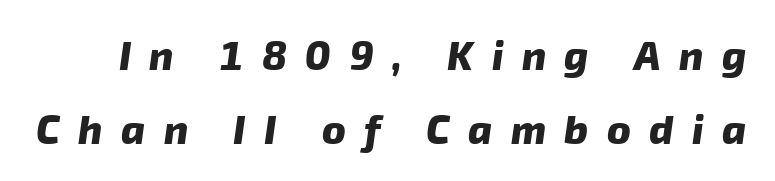
The image shows 40 px heavy sans-serif type; set line spacing 1.85x, unusually wide letter spacing (+0.46 em), not underlined; low stroke contrast and a medium x-height.
